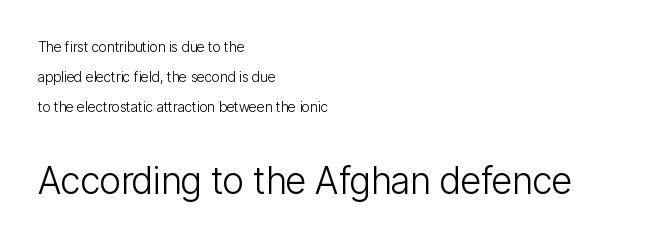
Q: Is the text bold? A: No.
Q: Is the text italic (slanted)? A: No, it is upright.
Q: Is the typeface a serif or a sans-serif typeface? A: Sans-serif.
Q: Is the text underlined? A: No.
Q: How is the paragraph aligned? A: Left-aligned.
Q: Is the spacing between letters normal or unusually wide? A: Normal.
Q: Is the spacing between lines tight, normal or loose? A: Loose.
Q: Which block of text is set in a larger size, the first (top) or the second (bottom)? A: The second (bottom) one.
Q: Width (condensed, normal, or wide)? A: Condensed.
Q: Stroke contrast? A: Low.
Q: x-height? A: Medium.
Q: Monospaced? A: No.
